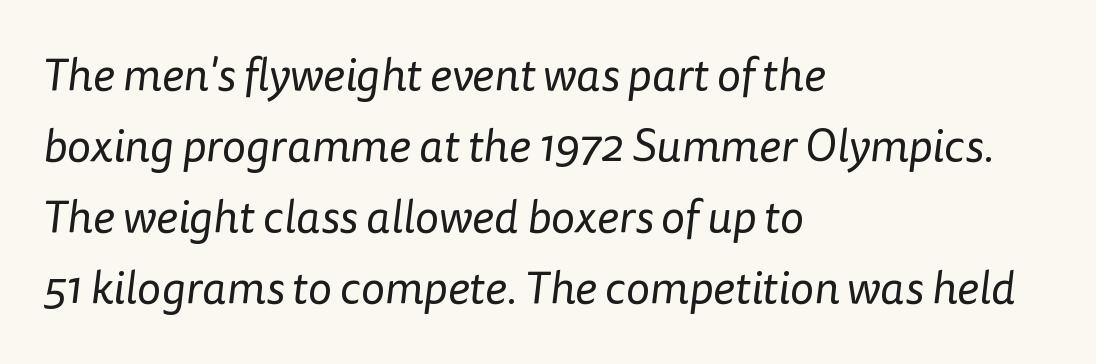
The image shows 46 px regular-weight sans-serif type; set left-aligned, normal line spacing (1.54x), normal letter spacing, not underlined; low stroke contrast and a medium x-height.
